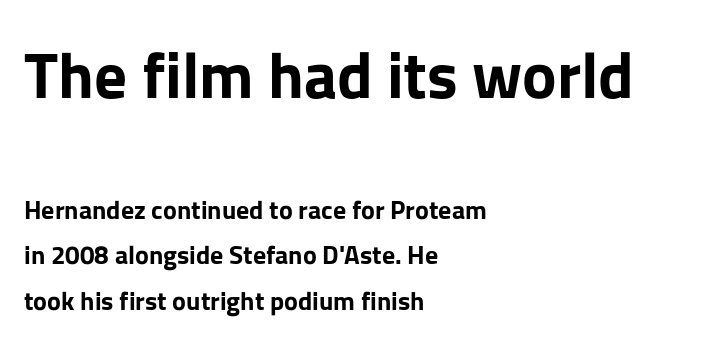
The upper block of text is set noticeably larger than the block beneath it. The lettering stays uniformly vertical, giving the passage a roman look. The type family on display is of the sans-serif kind. The typesetting leans heavy: a genuine bold.
